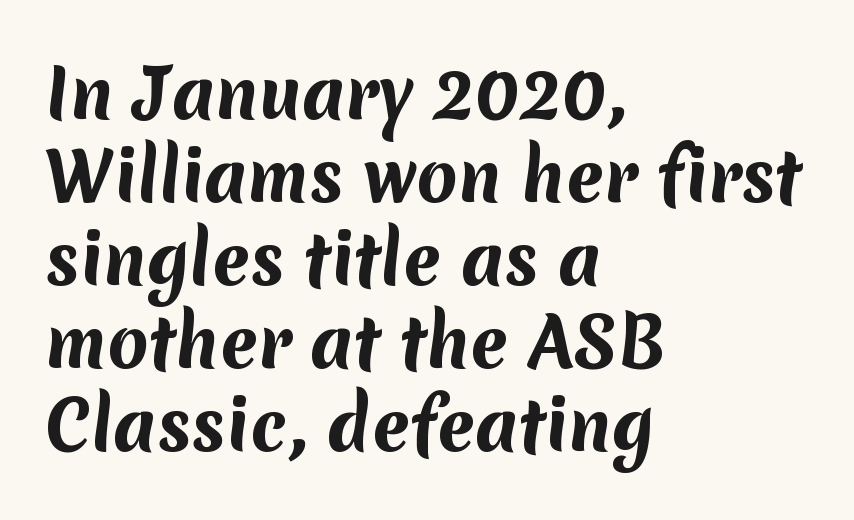
The image shows 67 px bold sans-serif type; set left-aligned, line spacing 1.24x, normal letter spacing, not underlined; medium stroke contrast and a medium x-height.
